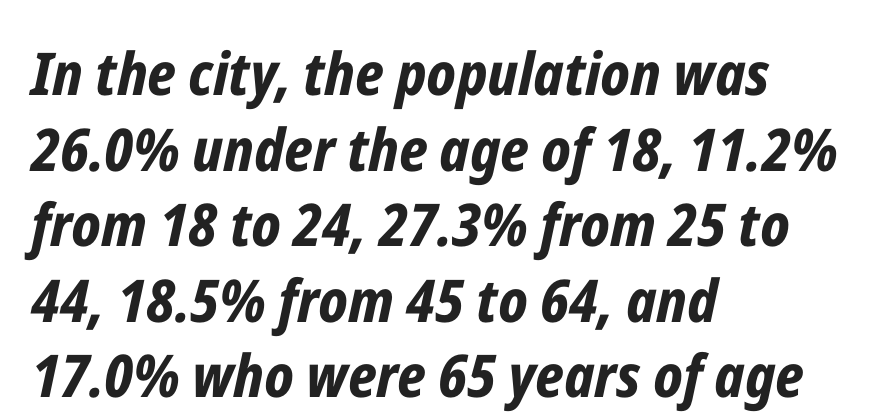
Q: Is the text bold? A: Yes.
Q: Is the text italic (slanted)? A: Yes, it leans right by about 12 degrees.
Q: Is the text underlined? A: No.
Q: How is the paragraph aligned? A: Left-aligned.
Q: Is the spacing between letters normal or unusually wide? A: Normal.
Q: Is the spacing between lines tight, normal or loose? A: Normal.
Q: Width (condensed, normal, or wide)? A: Condensed.
Q: Stroke contrast? A: Low.
Q: x-height? A: Medium.
Q: Monospaced? A: No.
